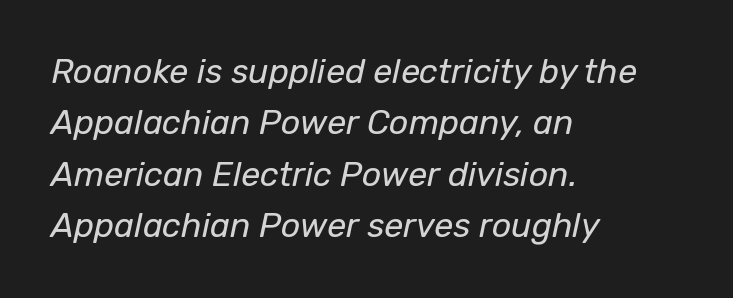
Check the space under the baseline: it is left empty. Which margin do the lines hug? The left one — the right edge is uneven. Each letter keeps its own natural width here, so spacing adapts to shape. No heavy texture on the line: the type isn't bold. Tracking value appears to be zero — textbook default spacing.
